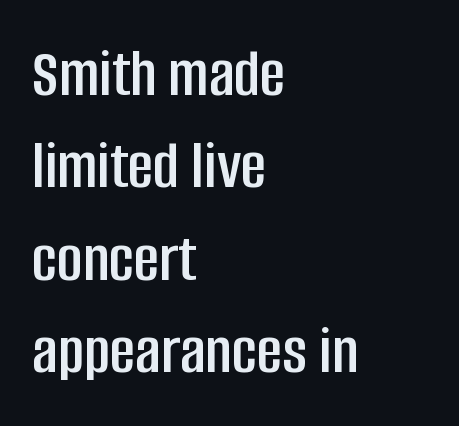
The image shows 70 px condensed sans-serif type, upright; set left-aligned, normal line spacing (1.32x), normal letter spacing, not underlined; low stroke contrast and a large x-height.
